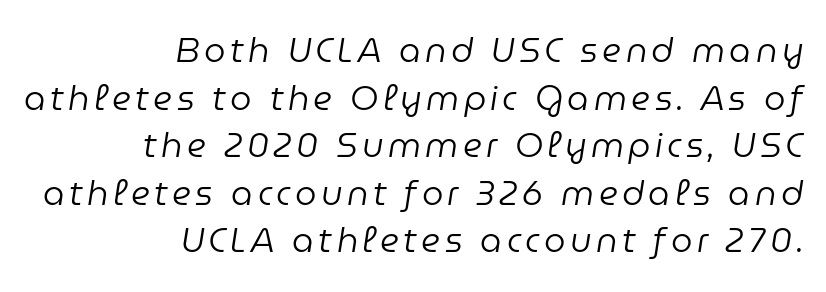
The image shows 34 px regular-weight type, italic (leaning right); set right-aligned, normal line spacing (1.4x), not underlined; low stroke contrast and a medium x-height.
